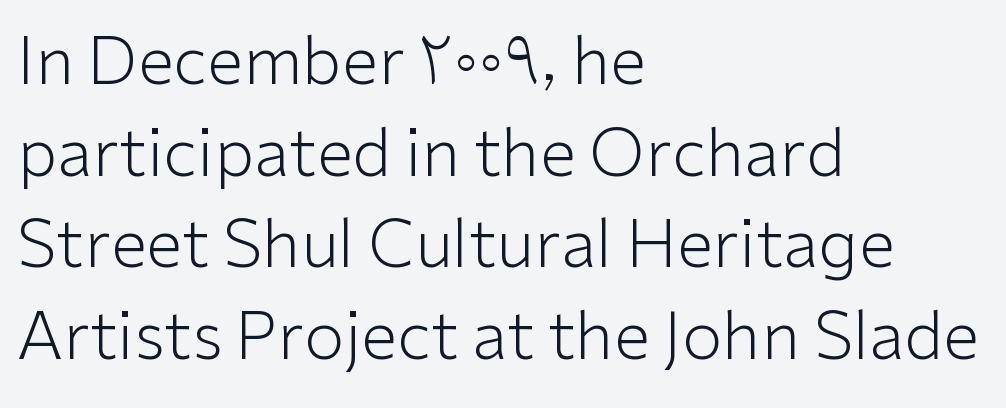
The image shows 66 px light sans-serif type, upright; set left-aligned, normal line spacing (1.39x), normal letter spacing, not underlined; low stroke contrast and a medium x-height.
